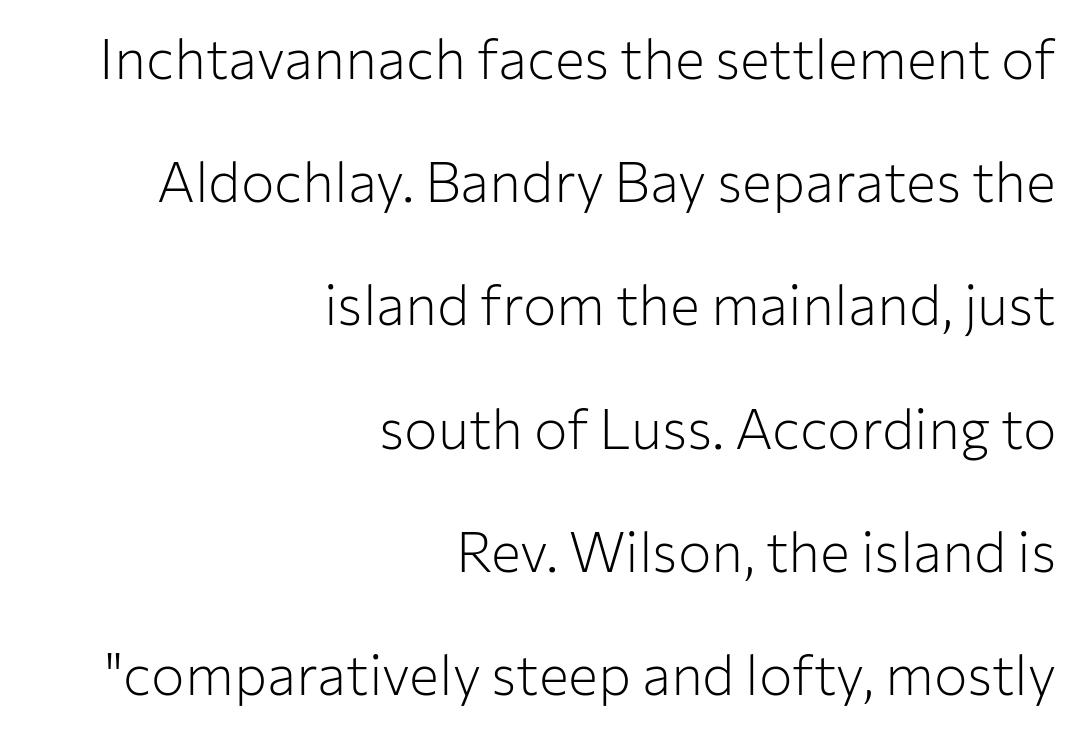
Q: Is the text bold? A: No.
Q: Is the text italic (slanted)? A: No, it is upright.
Q: Is the typeface a serif or a sans-serif typeface? A: Sans-serif.
Q: Is the text underlined? A: No.
Q: How is the paragraph aligned? A: Right-aligned.
Q: Is the spacing between letters normal or unusually wide? A: Normal.
Q: Is the spacing between lines tight, normal or loose? A: Loose.
Q: Width (condensed, normal, or wide)? A: Normal.
Q: Stroke contrast? A: Low.
Q: x-height? A: Medium.
Q: Monospaced? A: No.
